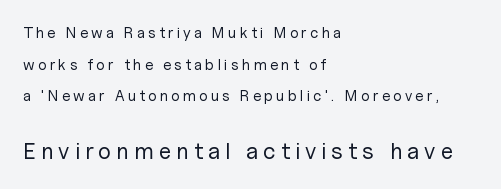
Q: Is the text bold? A: No.
Q: Is the text italic (slanted)? A: No, it is upright.
Q: Is the text underlined? A: No.
Q: How is the paragraph aligned? A: Left-aligned.
Q: Is the spacing between letters normal or unusually wide? A: Unusually wide.
Q: Is the spacing between lines tight, normal or loose? A: Loose.
Q: Which block of text is set in a larger size, the first (top) or the second (bottom)? A: The second (bottom) one.
